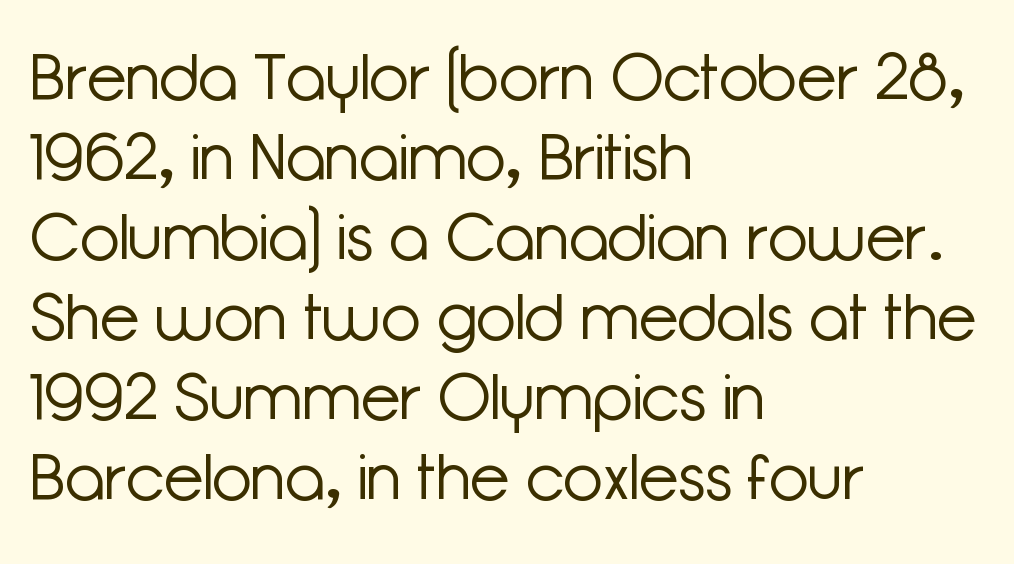
Q: Is the text bold? A: No.
Q: Is the text italic (slanted)? A: No, it is upright.
Q: Is the typeface a serif or a sans-serif typeface? A: Sans-serif.
Q: Is the text underlined? A: No.
Q: How is the paragraph aligned? A: Left-aligned.
Q: Is the spacing between letters normal or unusually wide? A: Normal.
Q: Width (condensed, normal, or wide)? A: Normal.
Q: Stroke contrast? A: Low.
Q: x-height? A: Medium.
Q: Monospaced? A: No.
